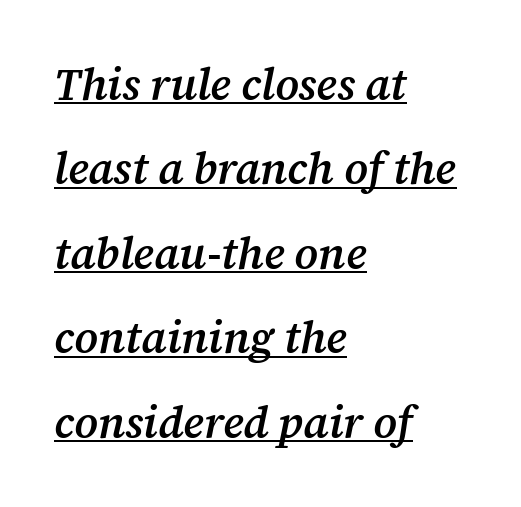
The image shows 44 px semibold serif type, italic (leaning right); set left-aligned, loose line spacing (1.92x), normal letter spacing, underlined; medium stroke contrast and a medium x-height.
